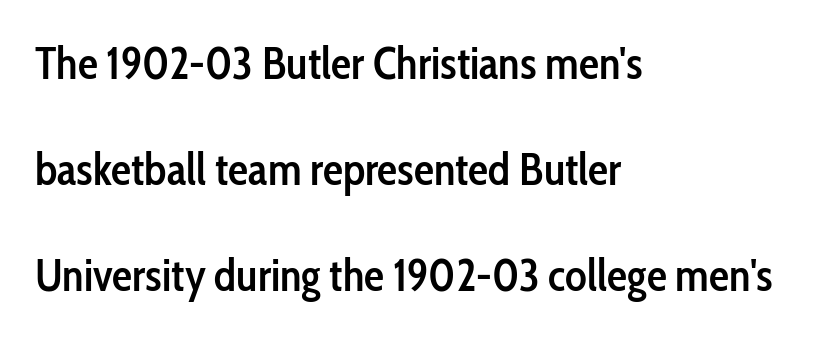
Look at the bottom of the vertical strokes: they stop flat, with no serifs. There is no visible air inserted between adjacent glyphs. As a designer I'd log this as weight 600, semibold. No italicization has been applied; the sample stays upright. All the whitespace from short lines collects on the right. Looks like regular typesetting: each glyph gets only the width it needs.
